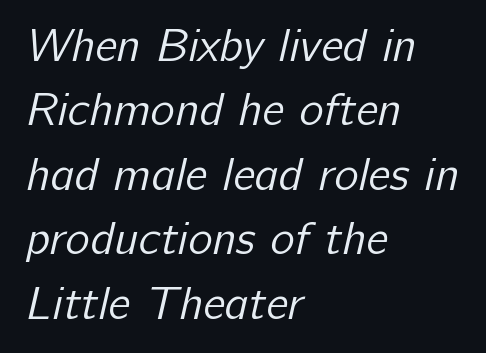
The image shows 46 px regular-weight sans-serif type; set left-aligned, normal line spacing (1.4x), normal letter spacing, not underlined; low stroke contrast and a medium x-height.
